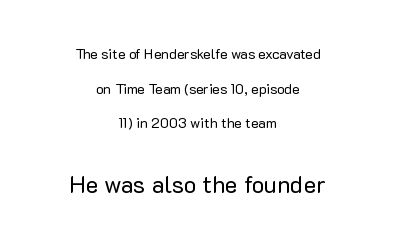
Of the two passages, the one underneath uses the larger point size. Every row of glyphs is offset so its center matches the block's center. A typesetter would call this leading open, well beyond the default. Here the glyphs are tracked normally, forming tight word shapes.
